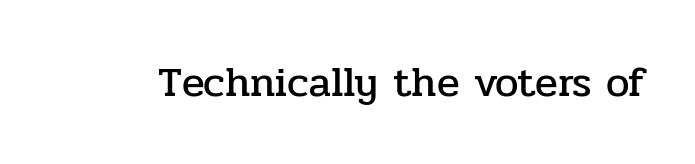
Q: Is the text italic (slanted)? A: No, it is upright.
Q: Is the typeface a serif or a sans-serif typeface? A: Serif.
Q: Is the text underlined? A: No.
Q: Is the spacing between letters normal or unusually wide? A: Normal.
Q: Width (condensed, normal, or wide)? A: Normal.
Q: Stroke contrast? A: Low.
Q: x-height? A: Medium.
Q: Monospaced? A: No.
